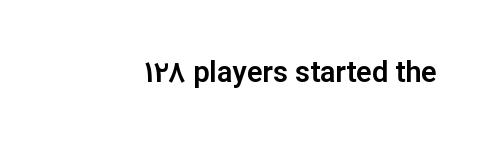
The image shows 29 px sans-serif type, upright; set normal letter spacing, not underlined; low stroke contrast and a medium x-height.
